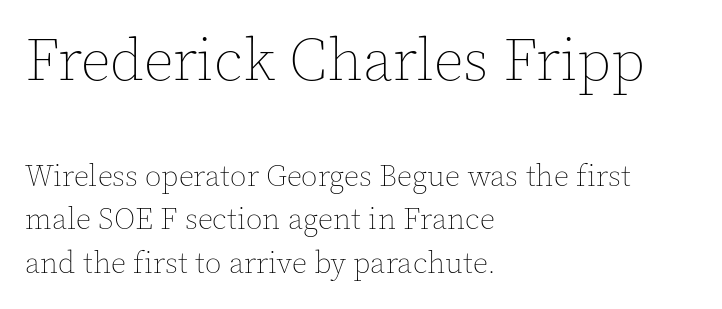
The image shows 59 px thin type, upright; set left-aligned, normal line spacing (1.45x), normal letter spacing, not underlined; the first (top) block is 1.97x larger; a medium x-height.
